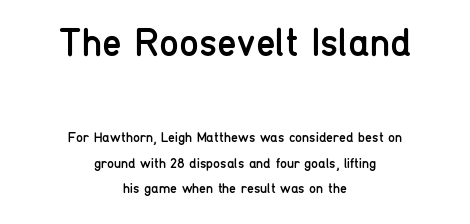
{"serif": "no", "italic": "no", "bold": "no", "weight": "regular", "width": "condensed", "stroke_contrast": "low", "x_height": "medium", "monospaced": "no", "underline": "no", "align": "center", "line_spacing_ratio": 1.81, "letter_spacing": "normal", "letter_spacing_em": 0.0, "larger_block": "first", "size_ratio": 2.86, "glyph_px": 40}
